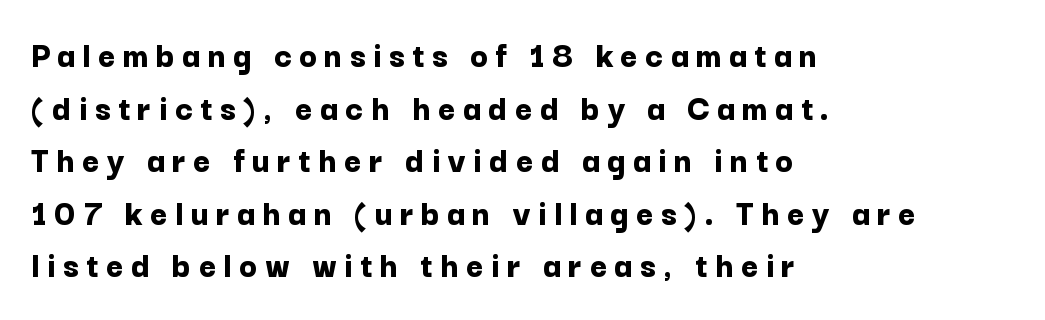
The image shows 37 px bold sans-serif type, upright; set left-aligned, normal line spacing (1.42x), unusually wide letter spacing (+0.2 em), not underlined; low stroke contrast and a medium x-height.
